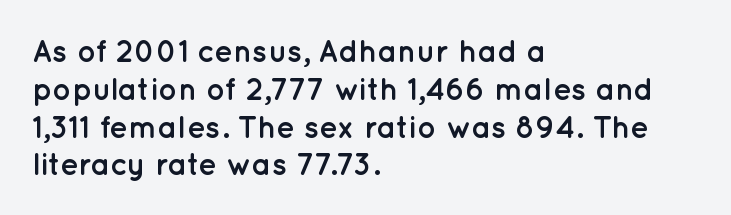
{"serif": "no", "italic": "no", "bold": "yes", "weight": "semibold", "width": "normal", "stroke_contrast": "low", "x_height": "medium", "monospaced": "no", "underline": "no", "align": "left", "line_spacing_ratio": 1.22, "letter_spacing": "normal", "letter_spacing_em": 0.0, "glyph_px": 31}
